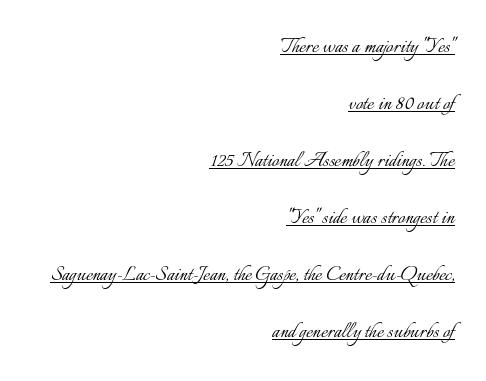
The image shows 25 px text type; set right-aligned, loose line spacing (2.28x), normal letter spacing, underlined.
